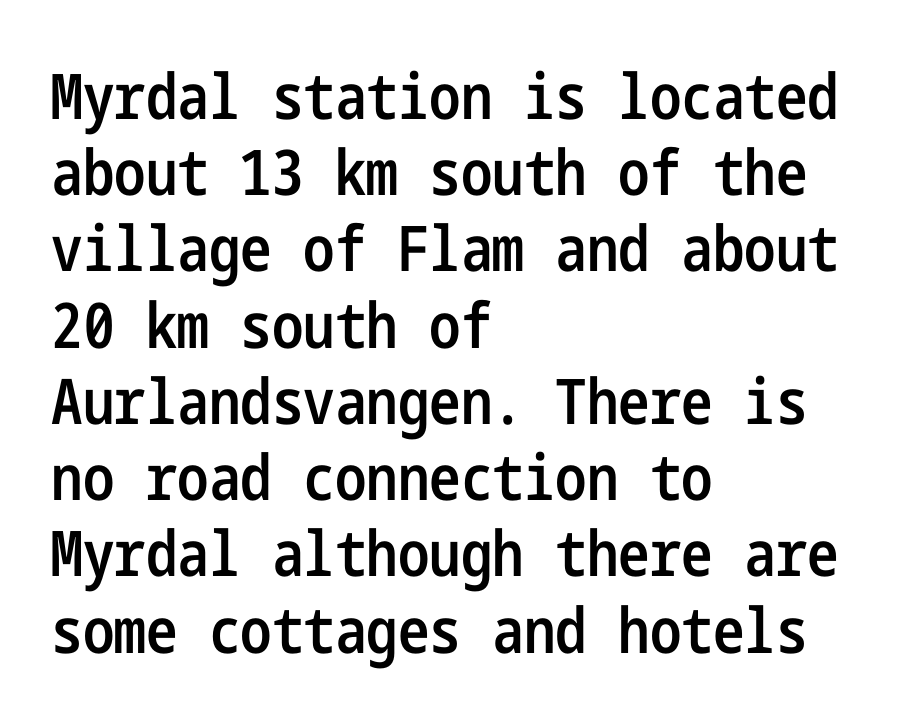
{"serif": "no", "italic": "no", "bold": "semi", "weight": "semibold", "width": "condensed", "stroke_contrast": "low", "x_height": "medium", "underline": "no", "align": "left", "line_spacing_ratio": 1.21, "letter_spacing": "normal", "letter_spacing_em": 0.0, "glyph_px": 63}
